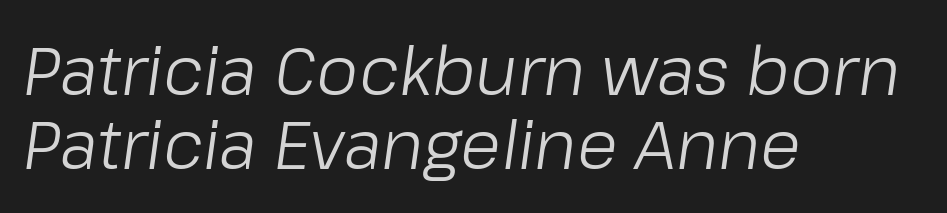
The image shows 67 px light type, italic (leaning right); set left-aligned, tight line spacing (1.11x), normal letter spacing, not underlined; low stroke contrast and a medium x-height.
